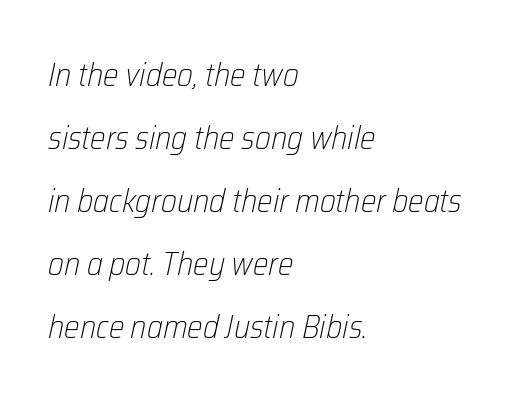
{"italic": "yes", "lean": "right", "slant_degrees": 12, "bold": "no", "weight": "light", "width": "condensed", "stroke_contrast": "low", "x_height": "medium", "monospaced": "no", "underline": "no", "align": "left", "line_spacing": "loose", "line_spacing_ratio": 1.91, "letter_spacing": "normal", "letter_spacing_em": 0.0, "glyph_px": 33}
